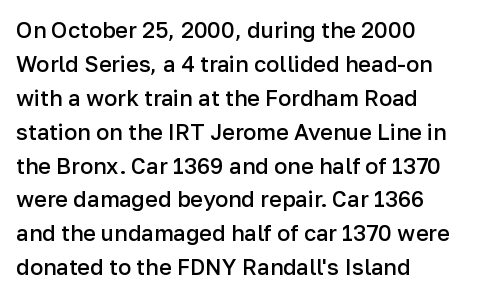
The image shows 22 px text type, upright; set left-aligned, normal line spacing (1.54x), normal letter spacing, not underlined.
